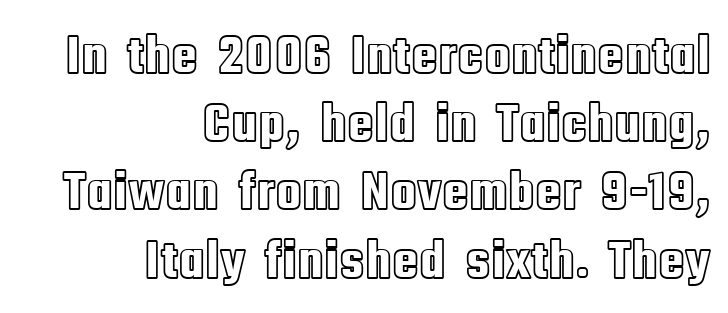
{"italic": "no", "width": "condensed", "x_height": "large", "monospaced": "no", "underline": "no", "align": "right", "line_spacing_ratio": 1.24, "letter_spacing": "normal", "letter_spacing_em": 0.0, "glyph_px": 55}
